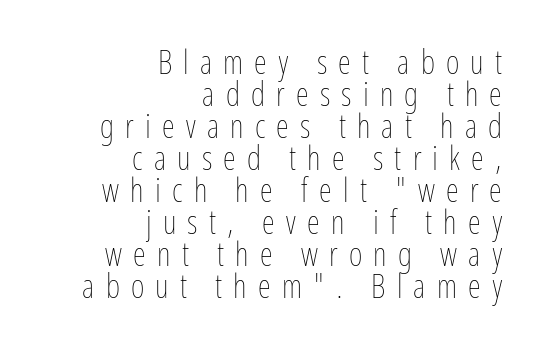
{"italic": "no", "bold": "no", "weight": "thin", "width": "condensed", "stroke_contrast": "low", "x_height": "medium", "monospaced": "no", "underline": "no", "align": "right", "line_spacing": "tight", "line_spacing_ratio": 0.97, "letter_spacing": "wide", "letter_spacing_em": 0.34, "glyph_px": 33}
